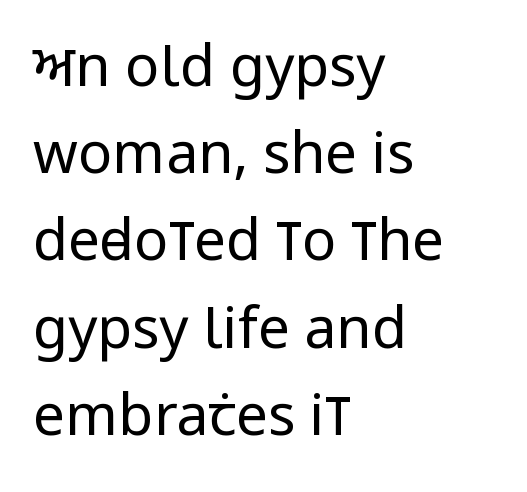
Q: Is the text bold? A: No.
Q: Is the text italic (slanted)? A: No, it is upright.
Q: Is the typeface a serif or a sans-serif typeface? A: Sans-serif.
Q: Is the text underlined? A: No.
Q: How is the paragraph aligned? A: Left-aligned.
Q: Is the spacing between letters normal or unusually wide? A: Normal.
Q: Is the spacing between lines tight, normal or loose? A: Normal.
Q: Width (condensed, normal, or wide)? A: Condensed.
Q: Stroke contrast? A: Low.
Q: x-height? A: Large.
Q: Monospaced? A: No.
